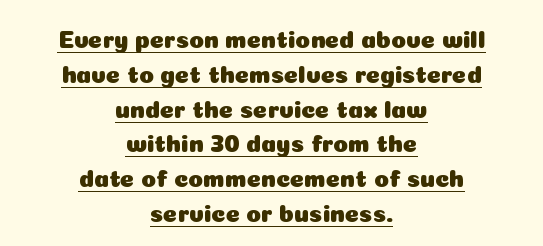
The line-height multiplier appears to be the usual default. Designer's note — italics off, roman on. Tracking here is standard; glyphs follow each other at the usual distance. Notice how the passage keeps no hard edge, just a central spine. The specimen includes a rule beneath the text block's lines.
